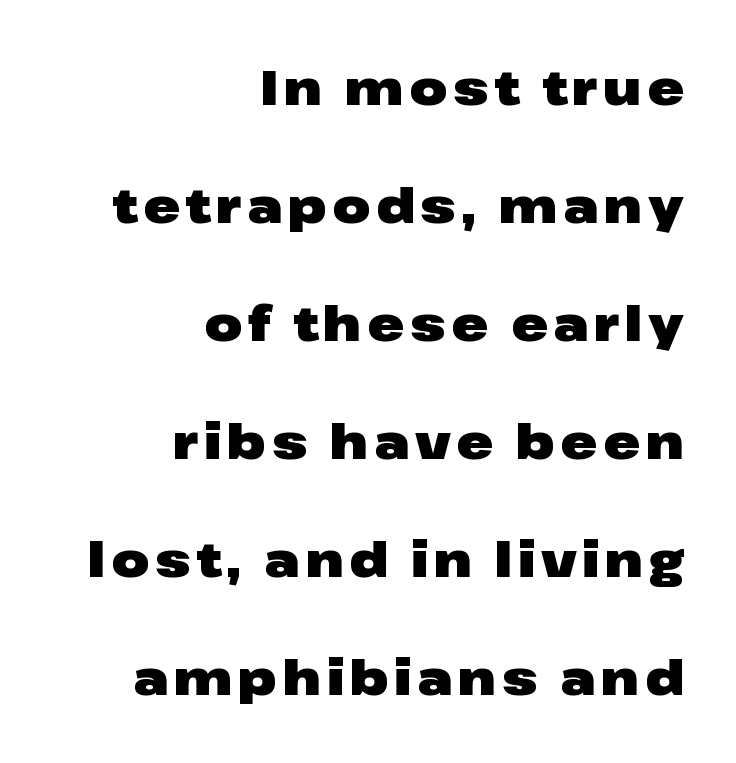
Q: Is the text bold? A: Yes.
Q: Is the text italic (slanted)? A: No, it is upright.
Q: Is the typeface a serif or a sans-serif typeface? A: Sans-serif.
Q: Is the text underlined? A: No.
Q: How is the paragraph aligned? A: Right-aligned.
Q: Is the spacing between lines tight, normal or loose? A: Loose.
Q: Width (condensed, normal, or wide)? A: Wide.
Q: Stroke contrast? A: Low.
Q: x-height? A: Medium.
Q: Monospaced? A: No.
